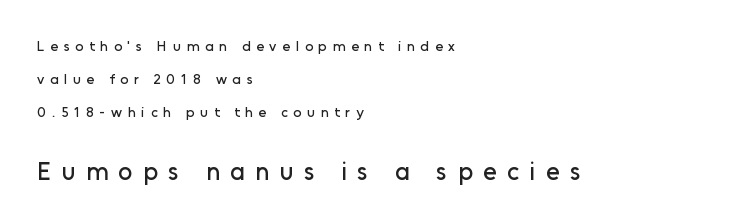
{"italic": "no", "underline": "no", "align": "left", "line_spacing": "loose", "line_spacing_ratio": 2.35, "letter_spacing": "wide", "letter_spacing_em": 0.41, "larger_block": "second", "size_ratio": 1.79, "glyph_px": 25}
